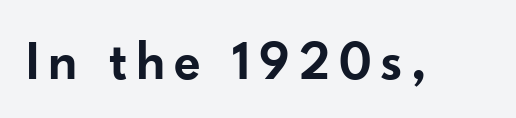
The image shows 56 px semibold sans-serif type, upright; set not underlined; low stroke contrast and a small x-height.
